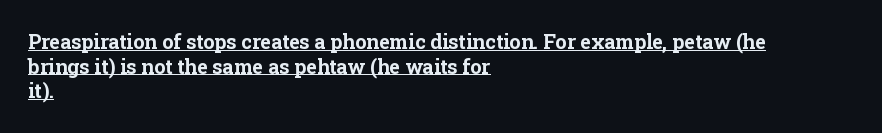
The image shows 20 px bold type, upright; set left-aligned, line spacing 1.23x, normal letter spacing, underlined.
